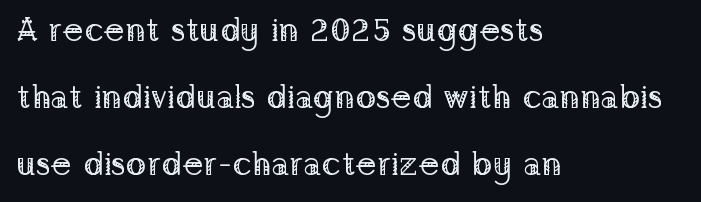
Weight: regular or lighter. A clean baseline with only descenders dipping below it. All the whitespace from short lines collects on the right. How are the letters spaced? Ordinarily, with no added tracking. Do the letters lean? They stand straight.
